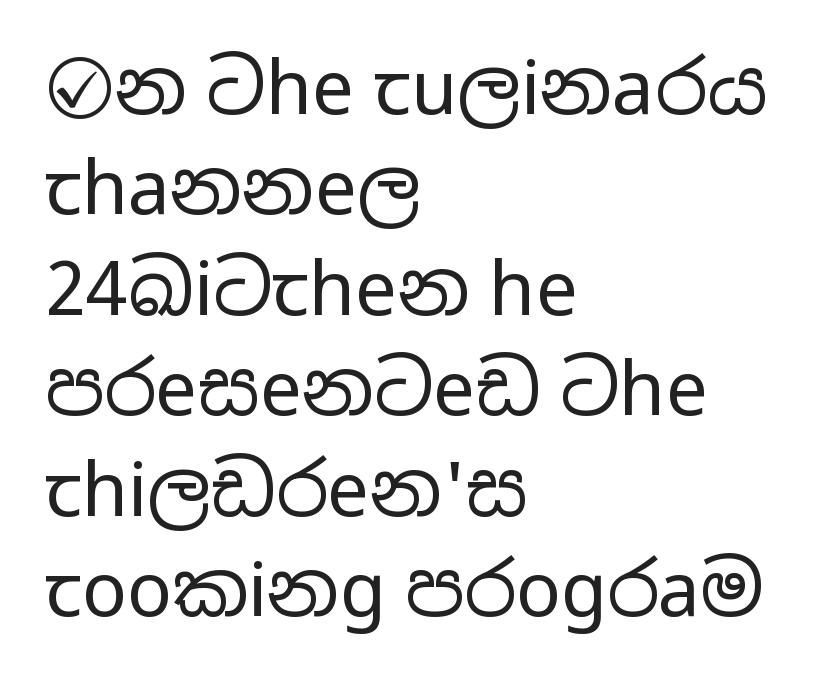
{"serif": "no", "italic": "no", "bold": "no", "weight": "regular", "width": "wide", "stroke_contrast": "low", "x_height": "medium", "monospaced": "no", "underline": "no", "align": "left", "line_spacing": "normal", "line_spacing_ratio": 1.34, "letter_spacing": "normal", "letter_spacing_em": 0.0, "glyph_px": 75}
